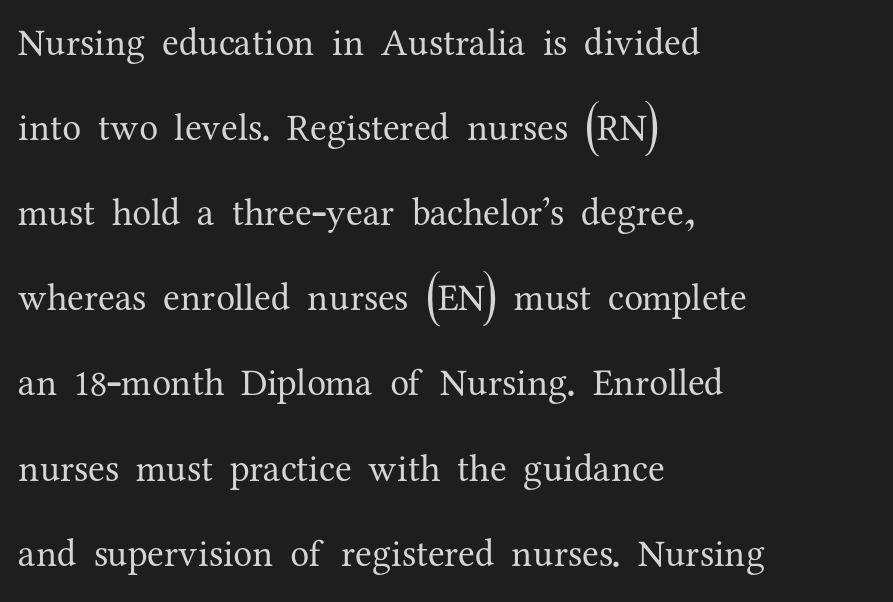
Q: Is the text bold? A: No.
Q: Is the text italic (slanted)? A: No, it is upright.
Q: Is the typeface a serif or a sans-serif typeface? A: Serif.
Q: Is the text underlined? A: No.
Q: How is the paragraph aligned? A: Left-aligned.
Q: Is the spacing between letters normal or unusually wide? A: Normal.
Q: Is the spacing between lines tight, normal or loose? A: Loose.
Q: Width (condensed, normal, or wide)? A: Normal.
Q: Stroke contrast? A: Medium.
Q: x-height? A: Medium.
Q: Monospaced? A: No.
